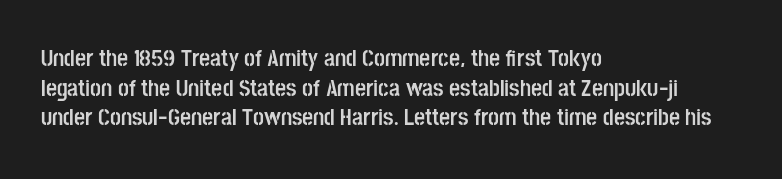
Nobody drew a line under any word here. The lettering stays uniformly vertical, giving the passage a roman look. Each word holds together tightly as a unit, with standard inter-letter gaps. A student would call this left alignment; a typographer would say flush left, rag right. Typographic density is high because the face is bold.
